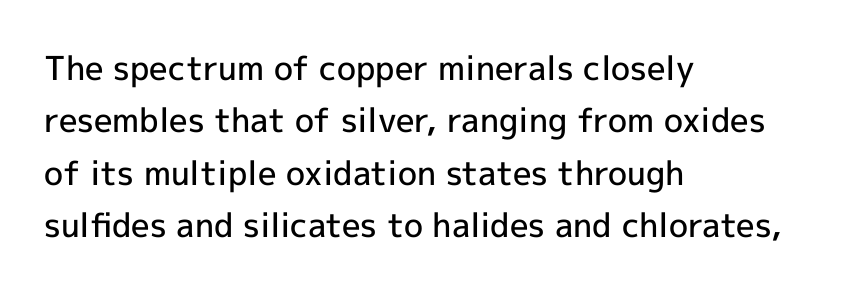
Q: Is the text bold? A: Semi-bold.
Q: Is the text italic (slanted)? A: No, it is upright.
Q: Is the typeface a serif or a sans-serif typeface? A: Sans-serif.
Q: Is the text underlined? A: No.
Q: How is the paragraph aligned? A: Left-aligned.
Q: Is the spacing between letters normal or unusually wide? A: Normal.
Q: Is the spacing between lines tight, normal or loose? A: Normal.
Q: Width (condensed, normal, or wide)? A: Normal.
Q: x-height? A: Medium.
Q: Monospaced? A: No.
